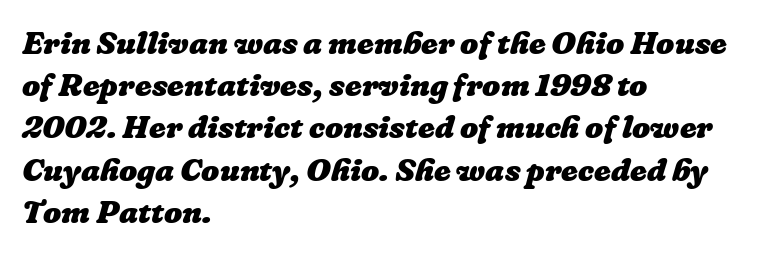
A typesetter would call this proportional, since set widths differ per character. The font is running at its bold setting. A classic flush-left, rag-right setting is used for this passage. Is there much room between lines? A standard amount, neither cramped nor airy. Caption: standard tracking, unaltered. The words here are not underlined.
